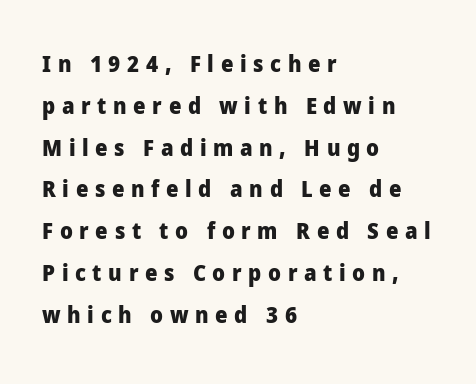
{"italic": "no", "bold": "yes", "underline": "no", "align": "left", "line_spacing": "loose", "line_spacing_ratio": 1.9, "letter_spacing": "wide", "letter_spacing_em": 0.3, "glyph_px": 22}
